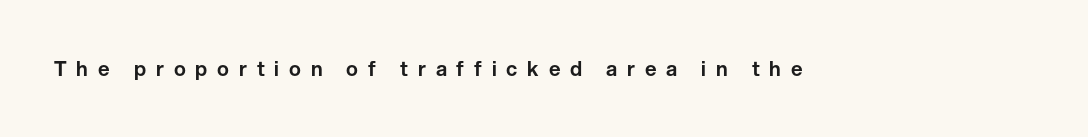
{"italic": "no", "underline": "no", "letter_spacing": "wide", "letter_spacing_em": 0.49, "glyph_px": 20}
